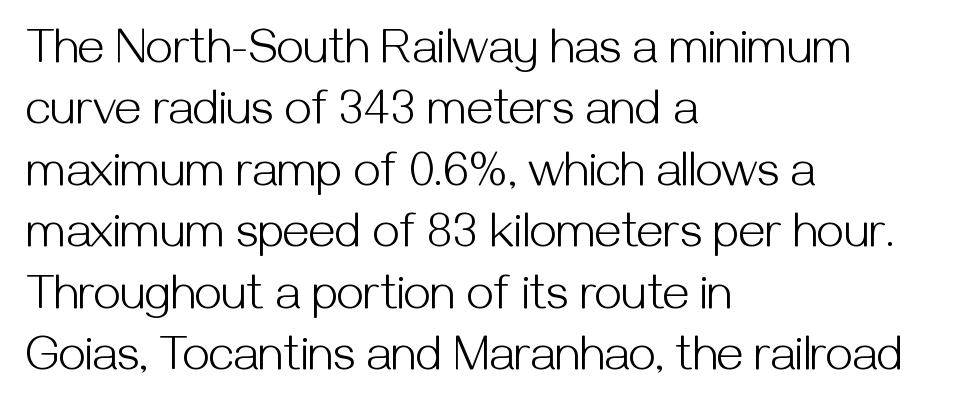
Where is the straight margin? On the left. Words float on clear page, feet unadorned. Here the designer chose a conventional face with non-uniform glyph widths. The letters sit at their default tracking, neither squeezed nor spread. The lines sit at an ordinary, default distance from one another. Counters stay open thanks to moderate or lighter strokes.
